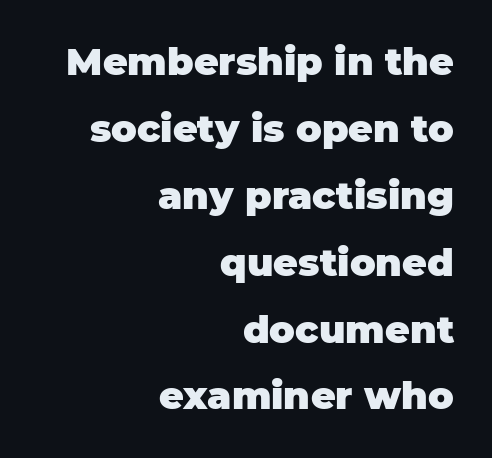
The image shows 38 px heavy sans-serif type, upright; set right-aligned, line spacing 1.76x, normal letter spacing, not underlined; low stroke contrast and a large x-height.
